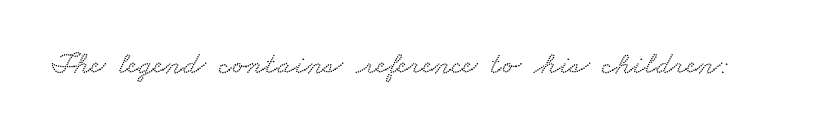
Q: Is the typeface a serif or a sans-serif typeface? A: Serif.
Q: Is the text underlined? A: No.
Q: Is the spacing between letters normal or unusually wide? A: Normal.
Q: Width (condensed, normal, or wide)? A: Wide.
Q: Stroke contrast? A: Low.
Q: x-height? A: Small.
Q: Monospaced? A: No.
